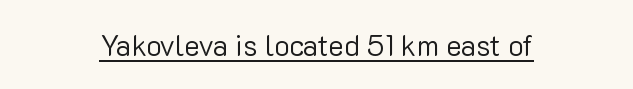
The image shows 29 px regular-weight sans-serif type, upright; set centered, normal letter spacing, underlined; low stroke contrast and a medium x-height.
